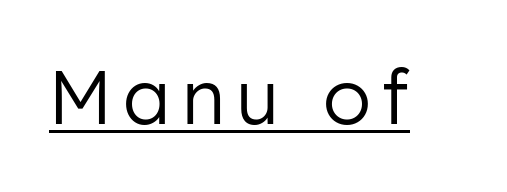
The image shows 75 px regular-weight sans-serif type, upright; set underlined; low stroke contrast and a medium x-height.
